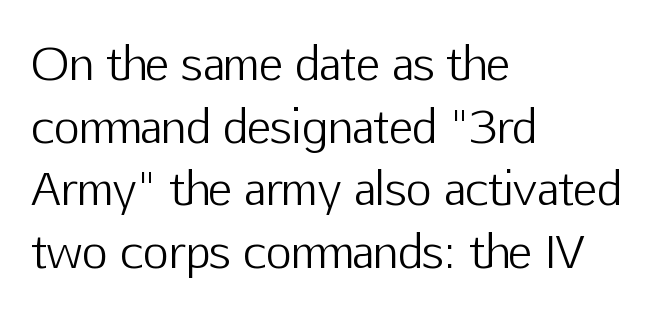
The image shows 45 px light sans-serif type, upright; set left-aligned, normal line spacing (1.39x), normal letter spacing, not underlined; low stroke contrast and a medium x-height.
